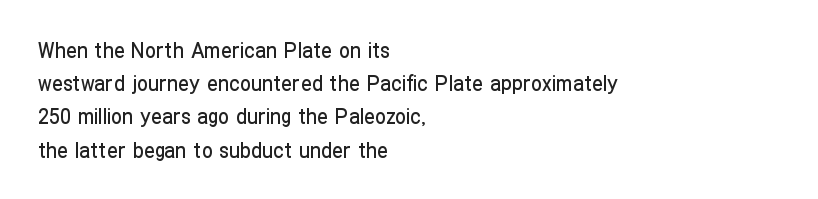
{"italic": "no", "underline": "no", "align": "left", "line_spacing": "normal", "line_spacing_ratio": 1.51, "letter_spacing": "normal", "letter_spacing_em": 0.0, "glyph_px": 22}
